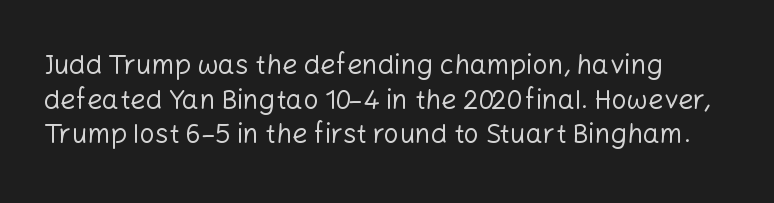
The face looks like a standard text weight, possibly lighter. Compared with typical body copy, the letter spacing here is the same. The strip under each line holds only bare page. Do the letters lean? They stand straight. In terms of leading, this rendering sits right in the middle.
